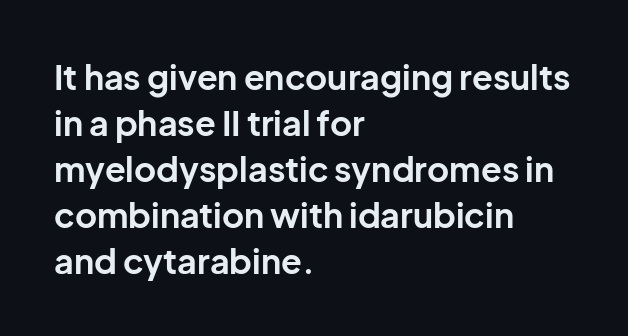
Q: Is the text bold? A: Yes.
Q: Is the text italic (slanted)? A: No, it is upright.
Q: Is the typeface a serif or a sans-serif typeface? A: Sans-serif.
Q: Is the text underlined? A: No.
Q: How is the paragraph aligned? A: Left-aligned.
Q: Is the spacing between letters normal or unusually wide? A: Normal.
Q: Is the spacing between lines tight, normal or loose? A: Normal.
Q: Width (condensed, normal, or wide)? A: Normal.
Q: Stroke contrast? A: Low.
Q: x-height? A: Medium.
Q: Monospaced? A: No.
